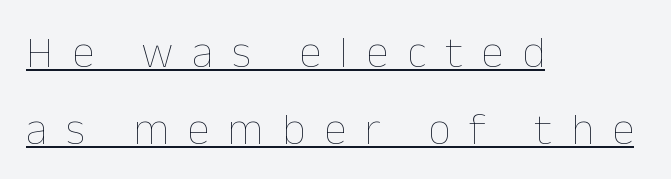
{"italic": "no", "bold": "no", "weight": "thin", "width": "normal", "stroke_contrast": "low", "x_height": "medium", "monospaced": "no", "underline": "yes", "align": "left", "line_spacing_ratio": 1.71, "letter_spacing": "wide", "letter_spacing_em": 0.42, "glyph_px": 45}
